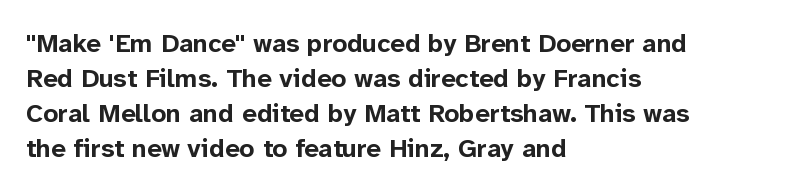
{"italic": "no", "bold": "yes", "underline": "no", "align": "left", "line_spacing": "normal", "line_spacing_ratio": 1.35, "letter_spacing": "normal", "letter_spacing_em": 0.0, "glyph_px": 26}
